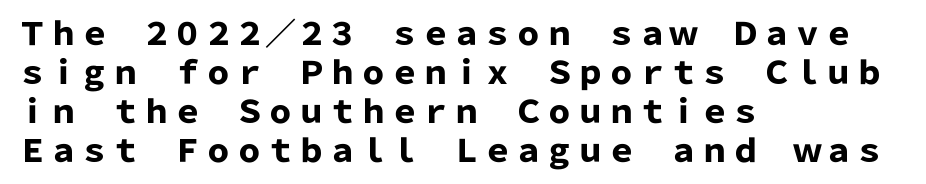
Q: Is the text bold? A: Yes.
Q: Is the text italic (slanted)? A: No, it is upright.
Q: Is the typeface a serif or a sans-serif typeface? A: Sans-serif.
Q: Is the text underlined? A: No.
Q: How is the paragraph aligned? A: Left-aligned.
Q: Is the spacing between letters normal or unusually wide? A: Normal.
Q: Is the spacing between lines tight, normal or loose? A: Normal.
Q: Width (condensed, normal, or wide)? A: Normal.
Q: Stroke contrast? A: Low.
Q: x-height? A: Medium.
Q: Monospaced? A: No.
